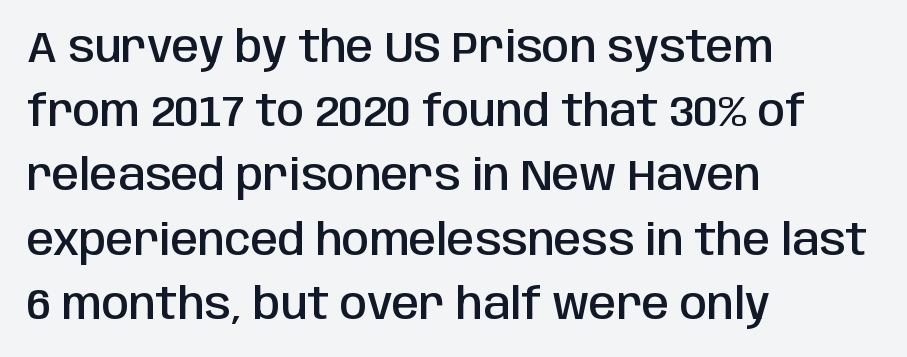
Does extra space separate the letters? No, they use regular spacing. The words here are not underlined. The paragraph shown leans on its left margin. Is there any slant? The stems are plumb. Spacing verdict: proportional, widths tailored to each character. The designer left line spacing at the default.
